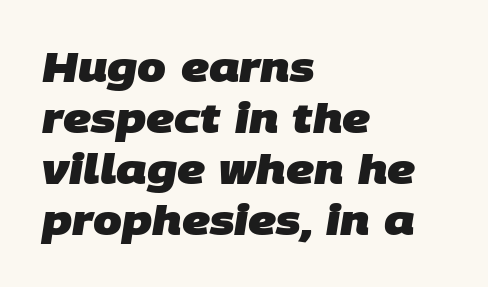
{"serif": "no", "bold": "yes", "weight": "heavy", "width": "normal", "stroke_contrast": "low", "x_height": "large", "monospaced": "no", "underline": "no", "align": "left", "line_spacing_ratio": 1.24, "letter_spacing": "normal", "letter_spacing_em": 0.0, "glyph_px": 41}
